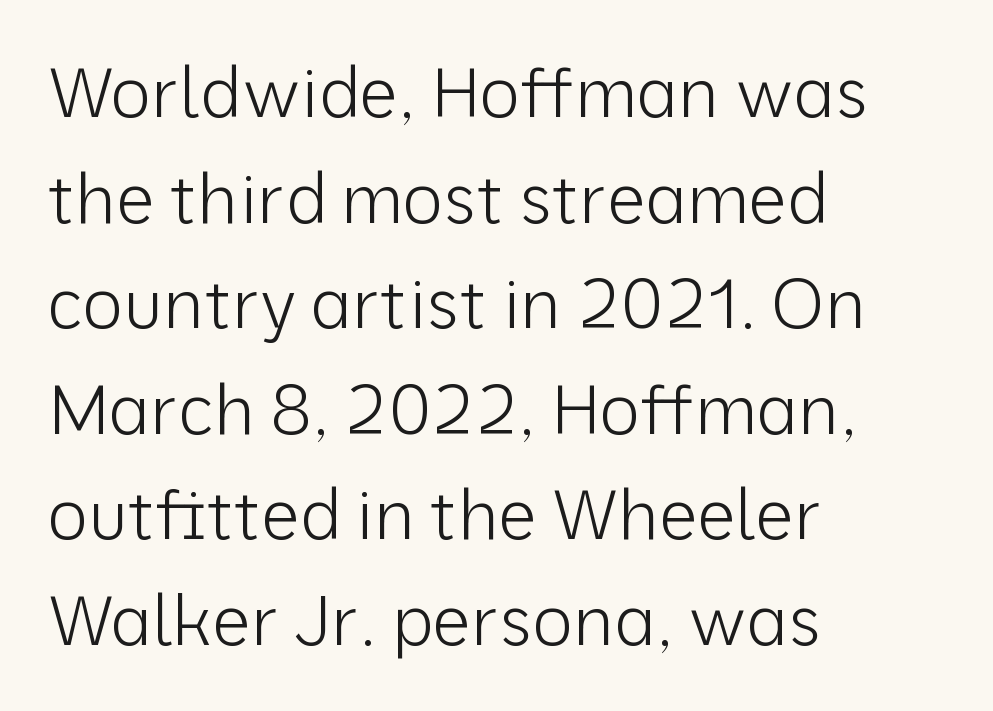
The image shows 69 px light sans-serif type, upright; set left-aligned, normal line spacing (1.53x), normal letter spacing, not underlined; low stroke contrast and a medium x-height.
